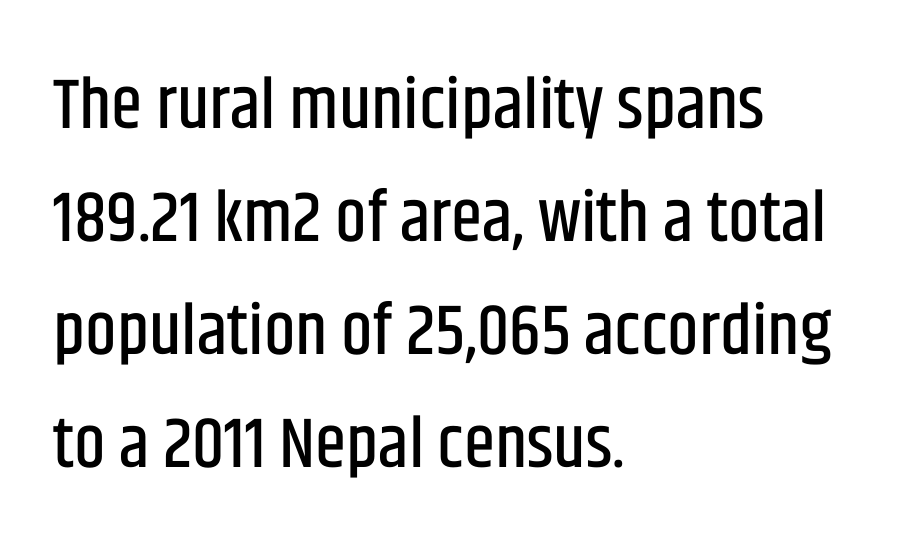
{"serif": "no", "italic": "no", "width": "condensed", "stroke_contrast": "low", "x_height": "large", "monospaced": "no", "underline": "no", "align": "left", "line_spacing": "normal", "line_spacing_ratio": 1.59, "letter_spacing": "normal", "letter_spacing_em": 0.0, "glyph_px": 71}
